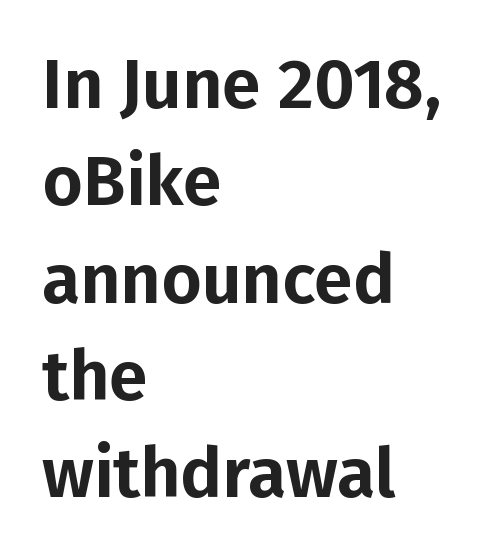
The image shows 70 px sans-serif type, upright; set left-aligned, normal line spacing (1.39x), normal letter spacing, not underlined; low stroke contrast and a medium x-height.
